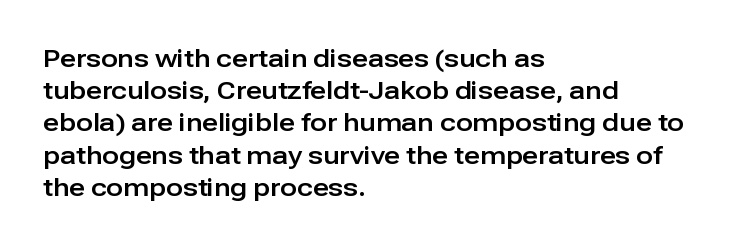
Q: Is the text italic (slanted)? A: No, it is upright.
Q: Is the text underlined? A: No.
Q: How is the paragraph aligned? A: Left-aligned.
Q: Is the spacing between letters normal or unusually wide? A: Normal.
Q: Is the spacing between lines tight, normal or loose? A: Normal.
